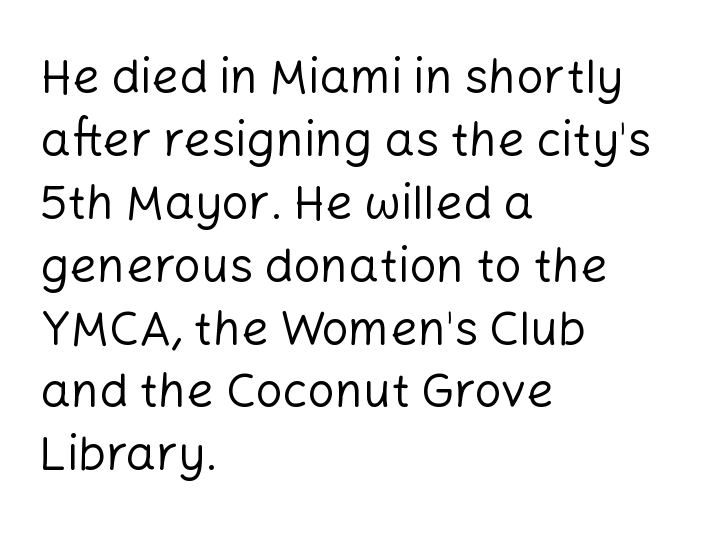
The image shows 48 px regular-weight sans-serif type, upright; set left-aligned, normal line spacing (1.31x), normal letter spacing, not underlined; low stroke contrast and a medium x-height.
